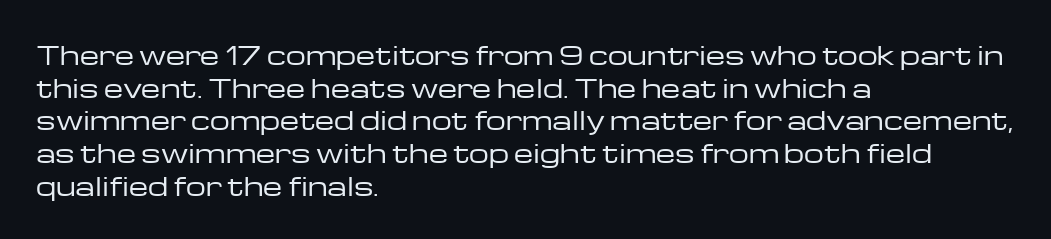
{"italic": "no", "bold": "no", "underline": "no", "align": "left", "line_spacing": "normal", "line_spacing_ratio": 1.31, "letter_spacing": "normal", "letter_spacing_em": 0.0, "glyph_px": 25}
